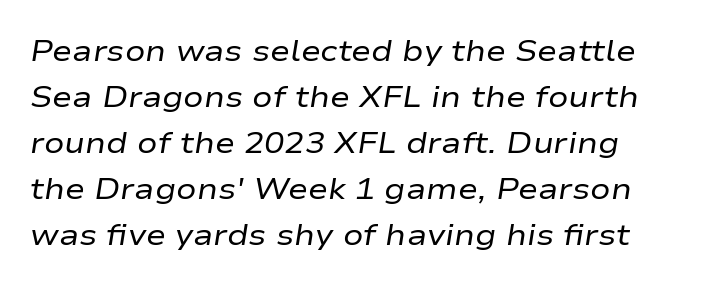
The image shows 30 px regular-weight, wide type, italic (leaning right); set normal line spacing (1.53x), normal letter spacing, not underlined; low stroke contrast and a medium x-height.
